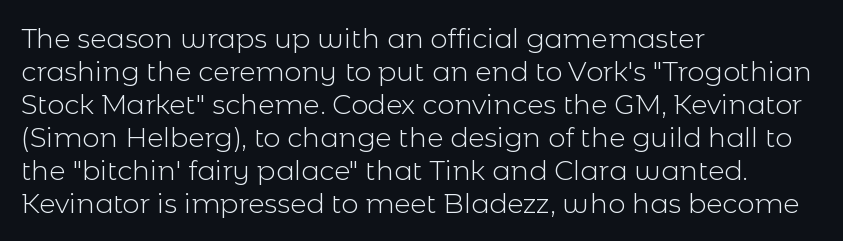
Q: Is the text bold? A: No.
Q: Is the text italic (slanted)? A: No, it is upright.
Q: Is the text underlined? A: No.
Q: How is the paragraph aligned? A: Left-aligned.
Q: Is the spacing between letters normal or unusually wide? A: Normal.
